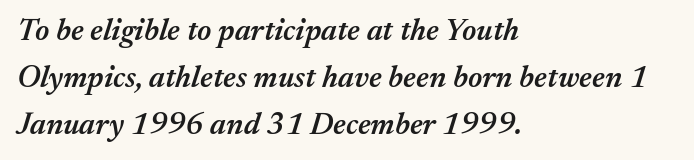
Q: Is the text bold? A: Semi-bold.
Q: Is the text italic (slanted)? A: Yes, it leans right by about 17 degrees.
Q: Is the text underlined? A: No.
Q: How is the paragraph aligned? A: Left-aligned.
Q: Is the spacing between letters normal or unusually wide? A: Normal.
Q: Is the spacing between lines tight, normal or loose? A: Normal.
Q: Width (condensed, normal, or wide)? A: Normal.
Q: Stroke contrast? A: Medium.
Q: x-height? A: Medium.
Q: Monospaced? A: No.
